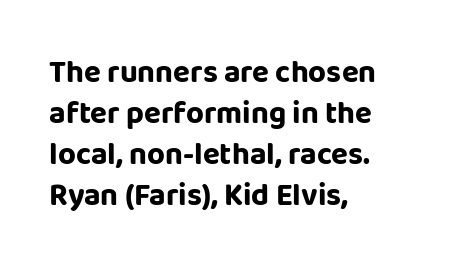
{"serif": "no", "italic": "no", "bold": "yes", "weight": "bold", "width": "normal", "stroke_contrast": "low", "x_height": "large", "monospaced": "no", "underline": "no", "align": "left", "line_spacing": "normal", "line_spacing_ratio": 1.32, "letter_spacing": "normal", "letter_spacing_em": 0.0, "glyph_px": 31}
